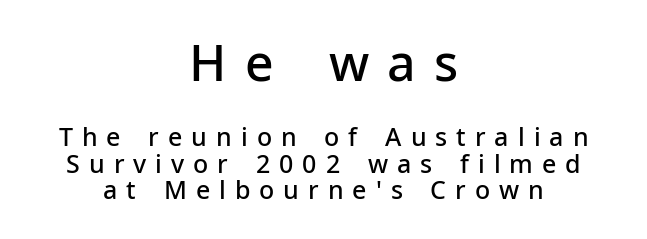
Unlike a traditional serif, this face leaves its strokes unadorned. If you folded the block vertically in half, each line would mirror itself in length. Successive baselines arrive quickly, one right under another. Each glyph is drawn with semibold strokes, heavier than normal yet not fully bold. Varying glyph widths throughout — classic text-font behaviour.
